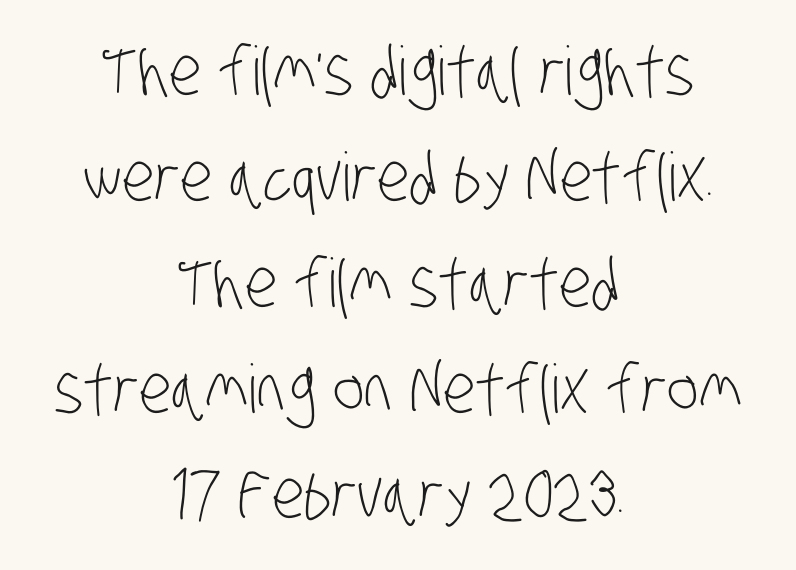
Q: Is the text bold? A: No.
Q: Is the typeface a serif or a sans-serif typeface? A: Sans-serif.
Q: Is the text underlined? A: No.
Q: How is the paragraph aligned? A: Centered.
Q: Is the spacing between letters normal or unusually wide? A: Normal.
Q: Is the spacing between lines tight, normal or loose? A: Normal.
Q: Width (condensed, normal, or wide)? A: Condensed.
Q: Stroke contrast? A: Low.
Q: x-height? A: Large.
Q: Monospaced? A: No.
